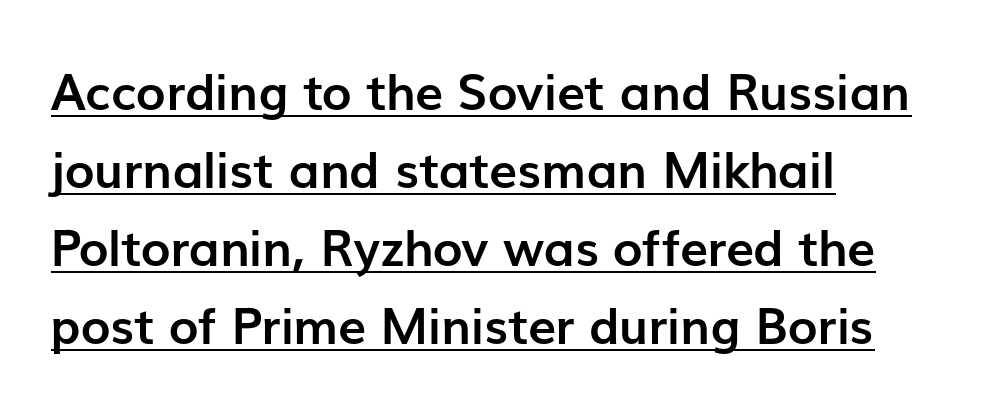
Teacher's note: observe the even left margin — that is flush-left alignment. The axis of the letterforms is exactly vertical. In terms of weight, the rendering is a true, heavy bold. The line texture is even and compact thanks to regular tracking.
